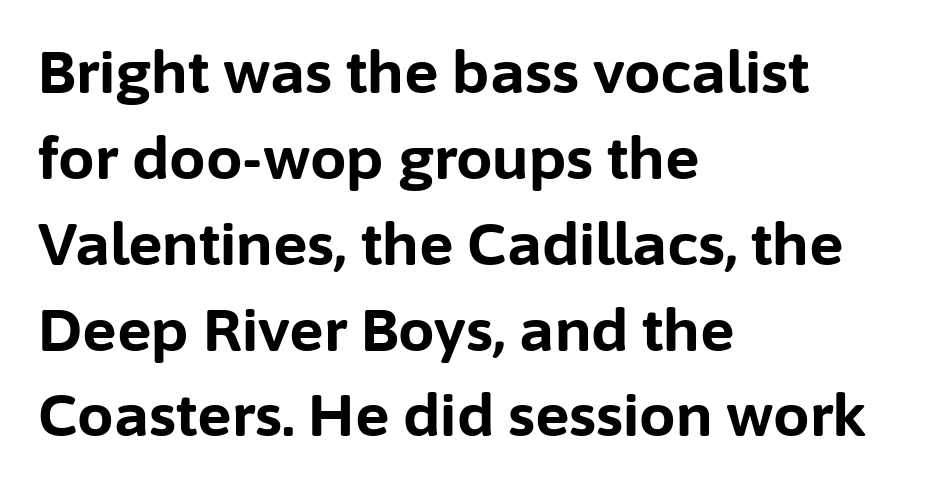
These lines are rendered in a variable-pitch font. The compositor pushed each line to the left boundary. You'd pick this weight for a headline — it's a proper bold. Compared with typical paragraphs, the rows here are spaced about the same. Italic? Not at all — the glyphs are vertical. A typesetter would call this zero additional tracking.
